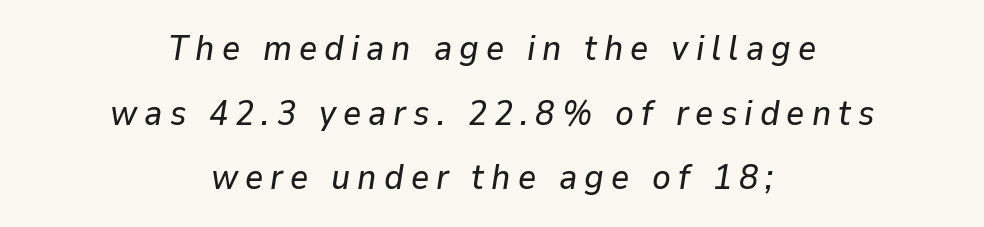
{"italic": "yes", "lean": "right", "slant_degrees": 9, "width": "normal", "stroke_contrast": "low", "x_height": "medium", "monospaced": "no", "underline": "no", "align": "center", "line_spacing_ratio": 1.85, "letter_spacing": "wide", "letter_spacing_em": 0.2, "glyph_px": 35}
